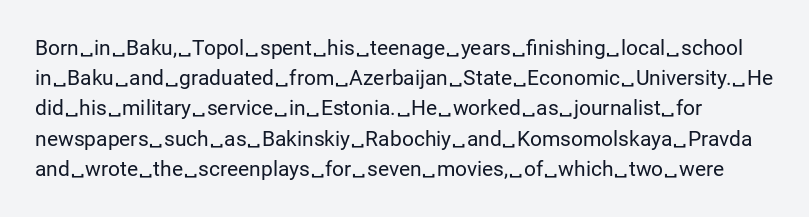
{"italic": "no", "bold": "no", "underline": "no", "line_spacing": "normal", "line_spacing_ratio": 1.44, "letter_spacing": "normal", "letter_spacing_em": 0.0, "glyph_px": 21}
